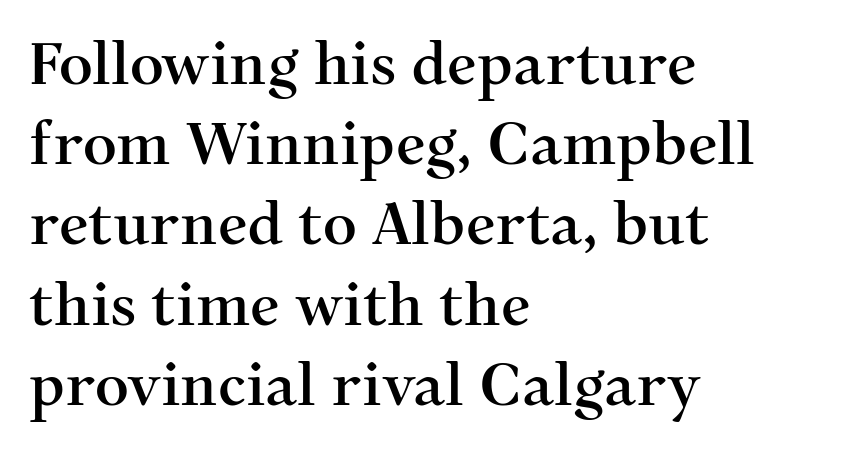
{"serif": "yes", "italic": "no", "width": "normal", "stroke_contrast": "medium", "x_height": "medium", "monospaced": "no", "underline": "no", "align": "left", "line_spacing": "normal", "line_spacing_ratio": 1.36, "letter_spacing": "normal", "letter_spacing_em": 0.0, "glyph_px": 59}
